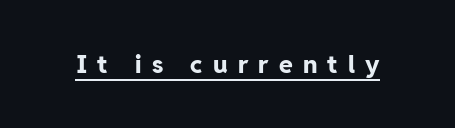
Q: Is the text bold? A: Yes.
Q: Is the text italic (slanted)? A: No, it is upright.
Q: Is the text underlined? A: Yes.
Q: Is the spacing between letters normal or unusually wide? A: Unusually wide.
